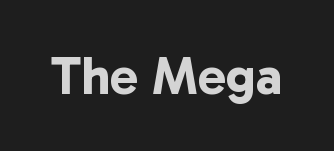
Q: Is the text bold? A: Yes.
Q: Is the typeface a serif or a sans-serif typeface? A: Sans-serif.
Q: Is the text underlined? A: No.
Q: Is the spacing between letters normal or unusually wide? A: Normal.
Q: Width (condensed, normal, or wide)? A: Normal.
Q: Stroke contrast? A: Low.
Q: x-height? A: Medium.
Q: Monospaced? A: No.
